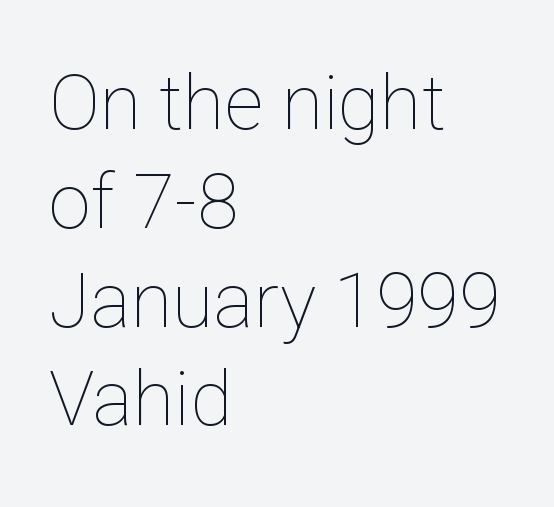
Q: Is the text bold? A: No.
Q: Is the text italic (slanted)? A: No, it is upright.
Q: Is the text underlined? A: No.
Q: How is the paragraph aligned? A: Left-aligned.
Q: Is the spacing between letters normal or unusually wide? A: Normal.
Q: Is the spacing between lines tight, normal or loose? A: Normal.
Q: Width (condensed, normal, or wide)? A: Normal.
Q: Stroke contrast? A: Low.
Q: x-height? A: Medium.
Q: Monospaced? A: No.
